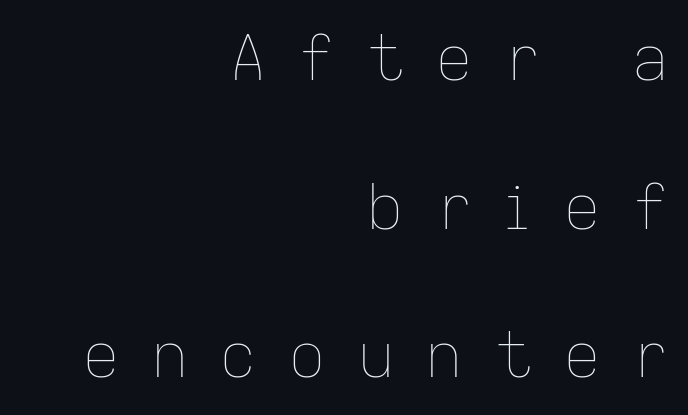
{"italic": "no", "bold": "no", "weight": "thin", "width": "normal", "stroke_contrast": "low", "x_height": "medium", "monospaced": "no", "underline": "no", "align": "right", "line_spacing": "loose", "line_spacing_ratio": 2.36, "letter_spacing": "wide", "letter_spacing_em": 0.49, "glyph_px": 63}
